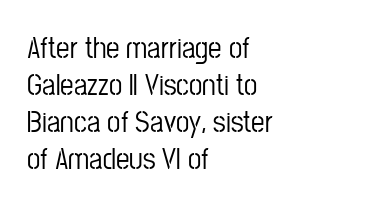
Q: Is the text italic (slanted)? A: No, it is upright.
Q: Is the typeface a serif or a sans-serif typeface? A: Sans-serif.
Q: Is the text underlined? A: No.
Q: How is the paragraph aligned? A: Left-aligned.
Q: Is the spacing between letters normal or unusually wide? A: Normal.
Q: Width (condensed, normal, or wide)? A: Condensed.
Q: Stroke contrast? A: Low.
Q: x-height? A: Medium.
Q: Monospaced? A: No.
